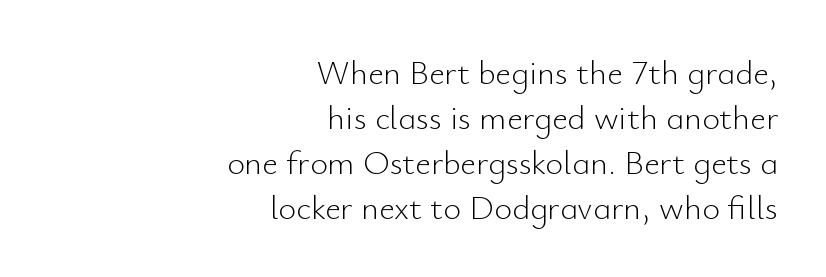
The glyphs are unaccompanied by any horizontal stroke below them. The face used here is rendered with its standard letterfit. This sample has the flowing, uneven cadence of proportional lettering. The face used here is a sans, in the tradition of grotesques and geometrics. Every row of glyphs terminates at an identical x-position on the right. It's the straight-up-and-down kind of type.
